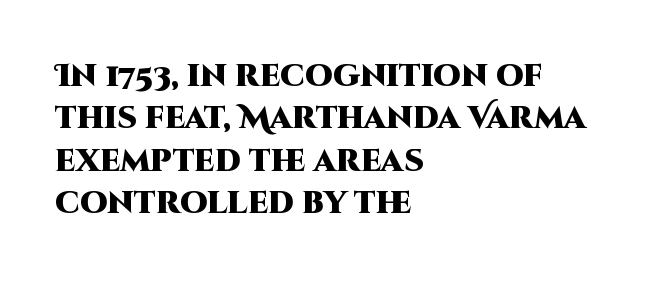
Q: Is the text bold? A: Yes.
Q: Is the text italic (slanted)? A: No, it is upright.
Q: Is the typeface a serif or a sans-serif typeface? A: Sans-serif.
Q: Is the text underlined? A: No.
Q: How is the paragraph aligned? A: Left-aligned.
Q: Is the spacing between letters normal or unusually wide? A: Normal.
Q: Is the spacing between lines tight, normal or loose? A: Normal.
Q: Width (condensed, normal, or wide)? A: Normal.
Q: Stroke contrast? A: High.
Q: x-height? A: Large.
Q: Monospaced? A: No.
